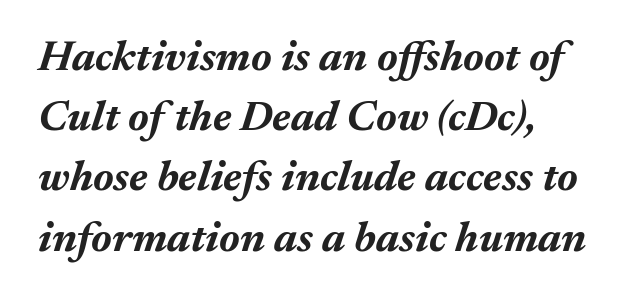
Q: Is the text bold? A: Yes.
Q: Is the text italic (slanted)? A: Yes, it leans right by about 17 degrees.
Q: Is the text underlined? A: No.
Q: How is the paragraph aligned? A: Left-aligned.
Q: Is the spacing between letters normal or unusually wide? A: Normal.
Q: Is the spacing between lines tight, normal or loose? A: Normal.
Q: Width (condensed, normal, or wide)? A: Normal.
Q: Stroke contrast? A: Medium.
Q: x-height? A: Medium.
Q: Monospaced? A: No.
